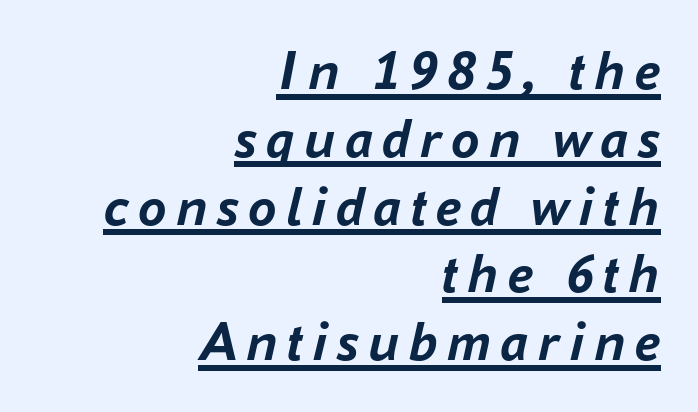
{"italic": "yes", "lean": "right", "slant_degrees": 16, "bold": "yes", "weight": "semibold", "width": "normal", "stroke_contrast": "low", "x_height": "medium", "monospaced": "no", "underline": "yes", "align": "right", "line_spacing_ratio": 1.19, "glyph_px": 57}
